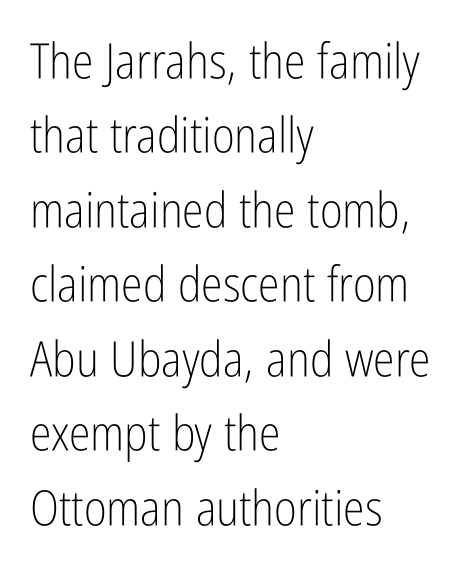
{"serif": "no", "italic": "no", "bold": "no", "weight": "light", "width": "condensed", "stroke_contrast": "low", "x_height": "medium", "monospaced": "no", "underline": "no", "align": "left", "line_spacing": "normal", "line_spacing_ratio": 1.52, "letter_spacing": "normal", "letter_spacing_em": 0.0, "glyph_px": 49}
